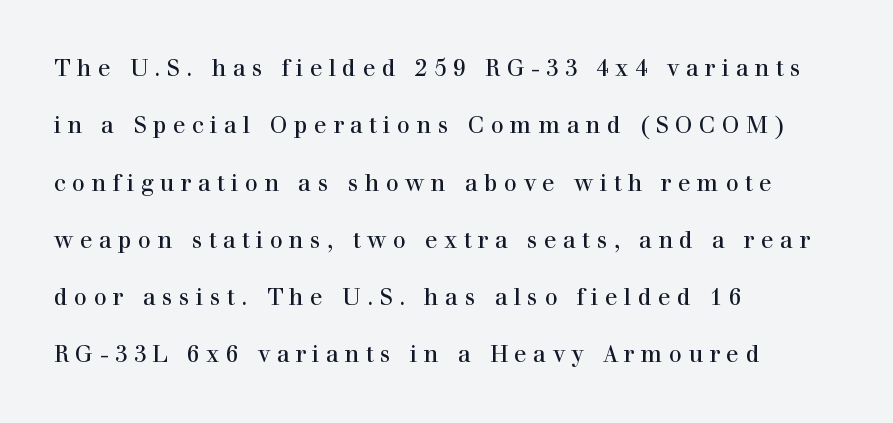
The image shows 23 px text type, upright; set left-aligned, loose line spacing (2.49x), unusually wide letter spacing (+0.28 em), not underlined.
